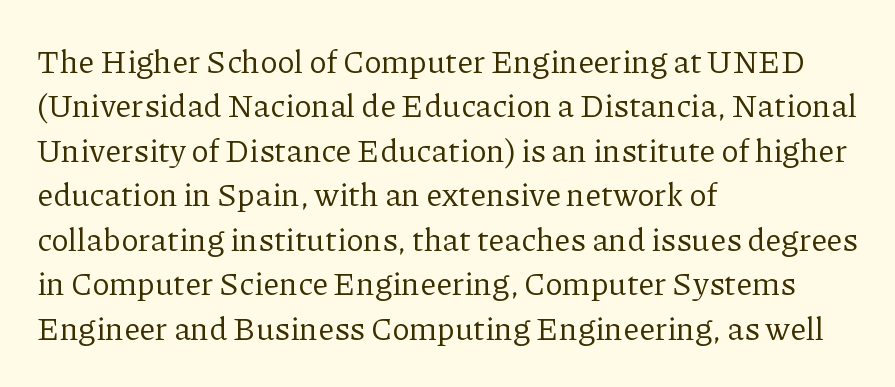
Q: Is the text bold? A: No.
Q: Is the text italic (slanted)? A: No, it is upright.
Q: Is the typeface a serif or a sans-serif typeface? A: Serif.
Q: Is the text underlined? A: No.
Q: How is the paragraph aligned? A: Left-aligned.
Q: Is the spacing between letters normal or unusually wide? A: Normal.
Q: Is the spacing between lines tight, normal or loose? A: Normal.
Q: Width (condensed, normal, or wide)? A: Normal.
Q: Stroke contrast? A: Low.
Q: x-height? A: Medium.
Q: Monospaced? A: No.
